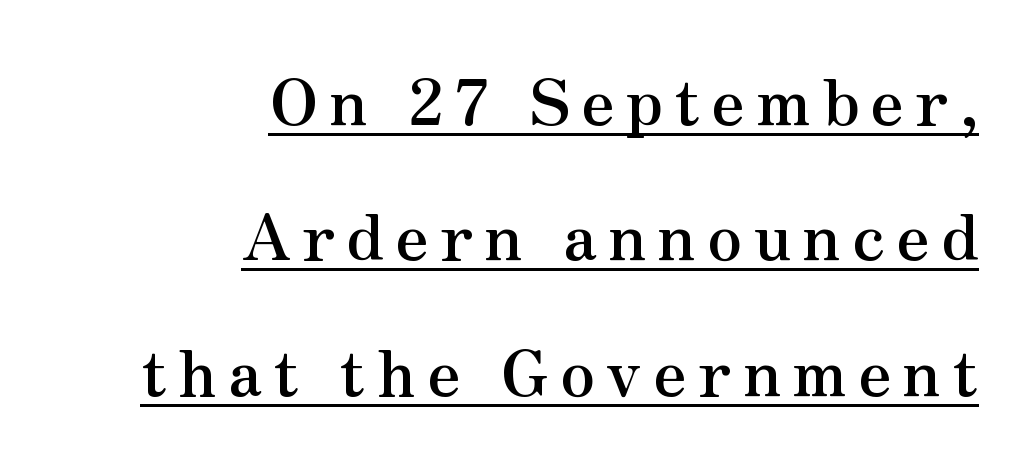
{"serif": "yes", "italic": "no", "bold": "yes", "weight": "semibold", "width": "normal", "stroke_contrast": "medium", "x_height": "small", "monospaced": "no", "underline": "yes", "align": "right", "line_spacing": "loose", "line_spacing_ratio": 2.15, "glyph_px": 63}
